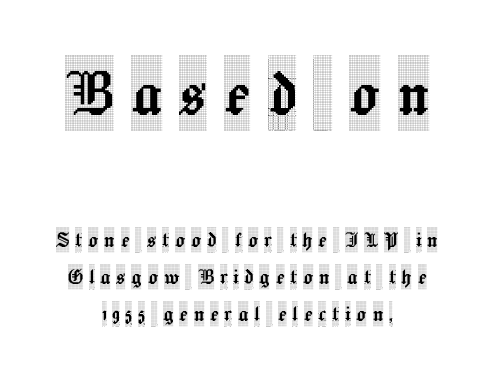
The image shows 75 px condensed serif type, upright; set centered, normal line spacing (1.49x), unusually wide letter spacing (+0.23 em), not underlined; the first (top) block is 3.0x larger; a large x-height.
